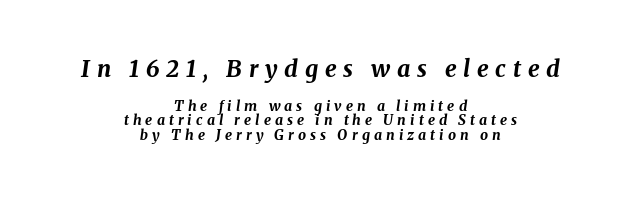
The image shows 23 px bold type, italic (leaning right); set centered, tight line spacing (1.05x), unusually wide letter spacing (+0.29 em), not underlined; the first (top) block is 1.64x larger.
